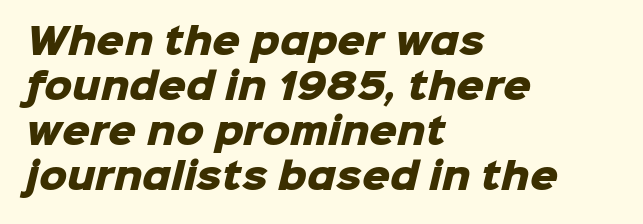
{"serif": "no", "bold": "yes", "weight": "heavy", "width": "normal", "stroke_contrast": "low", "x_height": "medium", "monospaced": "no", "underline": "no", "align": "left", "line_spacing": "normal", "line_spacing_ratio": 1.29, "letter_spacing": "normal", "letter_spacing_em": 0.0, "glyph_px": 35}
